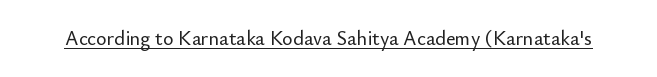
Q: Is the text italic (slanted)? A: No, it is upright.
Q: Is the text underlined? A: Yes.
Q: Is the spacing between letters normal or unusually wide? A: Normal.
